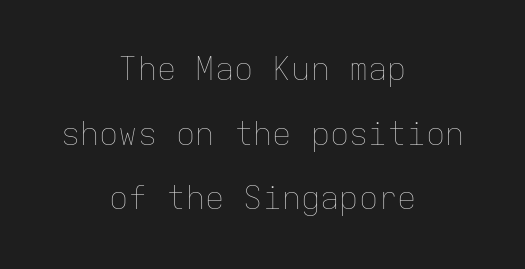
The image shows 32 px thin type, upright, monospaced; set centered, loose line spacing (2.02x), normal letter spacing, not underlined; low stroke contrast and a medium x-height.
